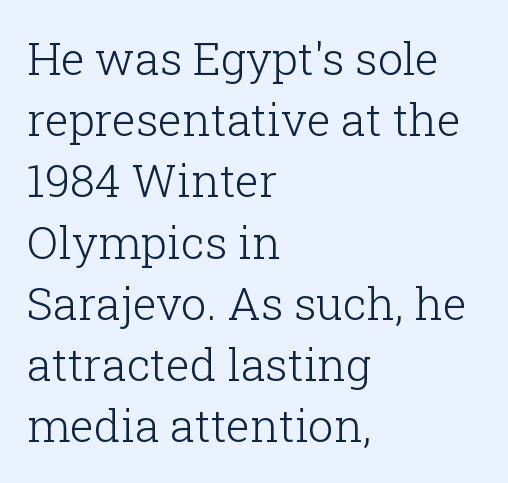
All the whitespace from short lines collects on the right. Notice how descenders clear the ascenders below comfortably — that's standard leading. This sample has the flowing, uneven cadence of proportional lettering. What stands out about the letter spacing? Nothing — it is the standard amount.
